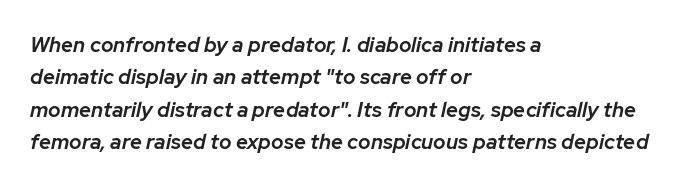
The image shows 21 px text type, italic (leaning right); set left-aligned, normal line spacing (1.54x), normal letter spacing, not underlined.
